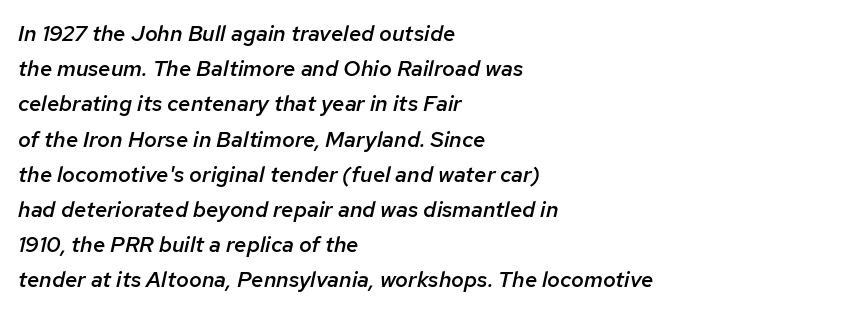
Look at the stroke-to-counter ratio: somewhat heavy, a semibold. The passage shown leans; its letterforms are oblique. A classic flush-left, rag-right setting is used for this passage. Observe the ordinary spacing: letters are neighbours, not strangers. The vertical gap from one line to the next is medium.
